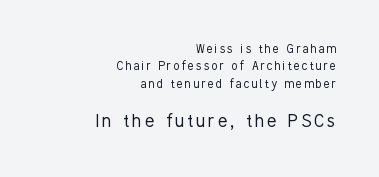
Q: Is the text bold? A: No.
Q: Is the text italic (slanted)? A: No, it is upright.
Q: Is the text underlined? A: No.
Q: How is the paragraph aligned? A: Right-aligned.
Q: Which block of text is set in a larger size, the first (top) or the second (bottom)? A: The second (bottom) one.
